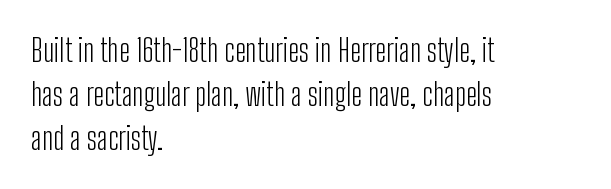
The image shows 31 px light, condensed sans-serif type, upright; set left-aligned, normal line spacing (1.42x), normal letter spacing, not underlined; low stroke contrast and a medium x-height.
